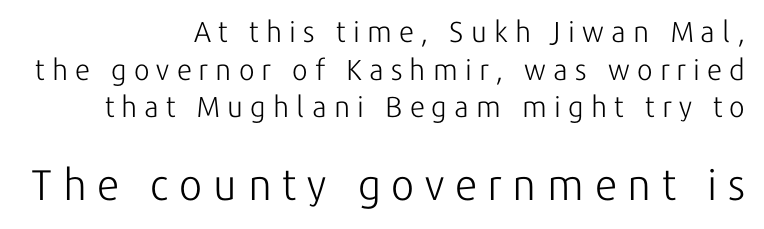
The text was rendered using a sans face with plain stroke endings. Does extra space separate the letters? Yes, quite a lot of it. Quick note: not italic, upright. Proportional: the letters do not fall into vertical columns.
